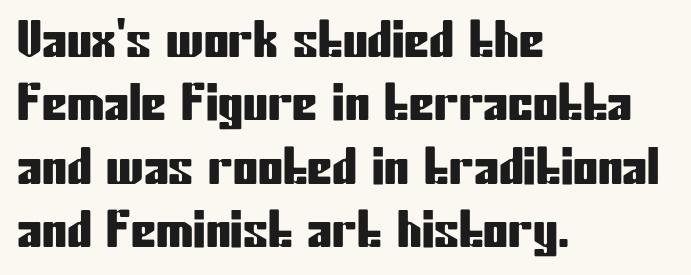
{"serif": "no", "italic": "no", "width": "condensed", "stroke_contrast": "low", "x_height": "medium", "monospaced": "no", "underline": "no", "align": "left", "line_spacing": "normal", "line_spacing_ratio": 1.27, "letter_spacing": "normal", "letter_spacing_em": 0.0, "glyph_px": 50}
